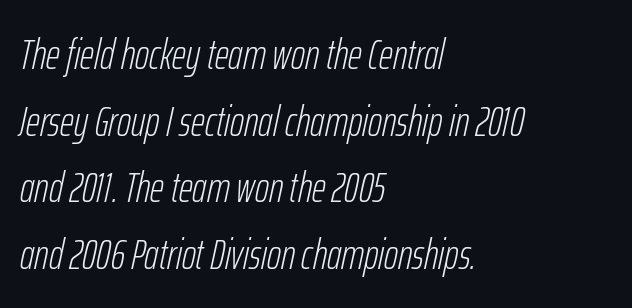
The image shows 43 px light, condensed type, italic (leaning right); set left-aligned, normal line spacing (1.55x), normal letter spacing, not underlined; low stroke contrast and a medium x-height.
